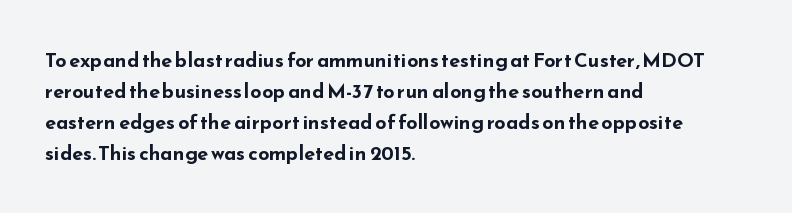
The image shows 20 px bold type, upright; set left-aligned, normal line spacing (1.55x), normal letter spacing, not underlined.
